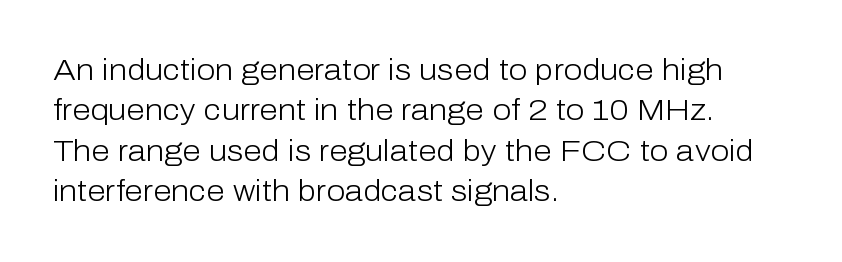
The passage shown is not bold in any degree. Upright lettering throughout. In terms of letterform style, serifs are entirely absent. Here the designer chose a conventional face with non-uniform glyph widths.
